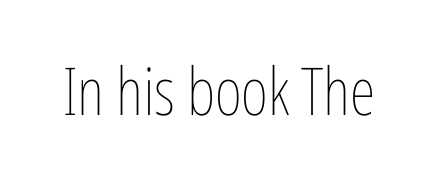
Q: Is the text bold? A: No.
Q: Is the text italic (slanted)? A: No, it is upright.
Q: Is the text underlined? A: No.
Q: Is the spacing between letters normal or unusually wide? A: Normal.
Q: Width (condensed, normal, or wide)? A: Condensed.
Q: Stroke contrast? A: Low.
Q: x-height? A: Medium.
Q: Monospaced? A: No.
